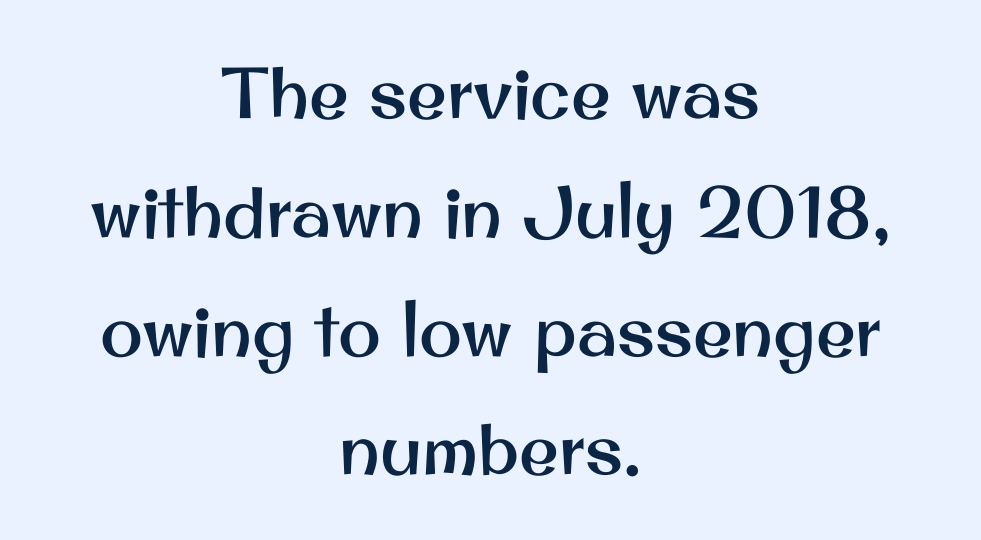
Classification — sans serif. Notice how descenders clear the ascenders below comfortably — that's standard leading. Caption: multi-line text, centered on the measure. Proportional: the letters do not fall into vertical columns. How are the letters spaced? Ordinarily, with no added tracking.
